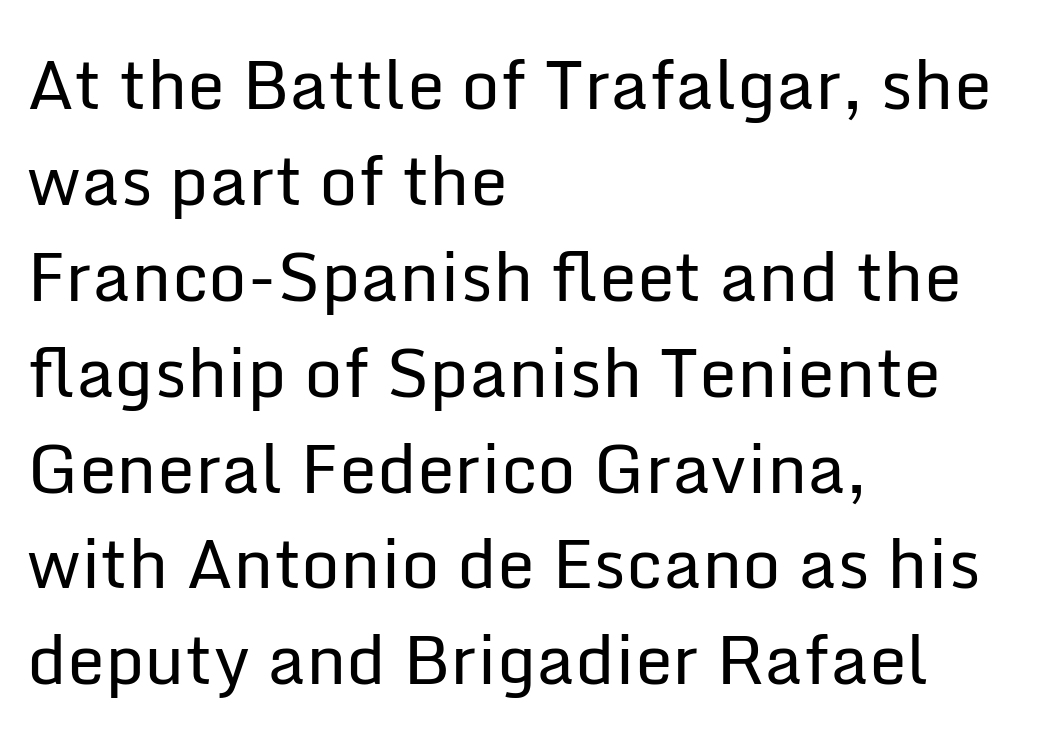
{"serif": "no", "italic": "no", "bold": "no", "weight": "regular", "width": "normal", "stroke_contrast": "low", "x_height": "medium", "monospaced": "no", "underline": "no", "align": "left", "line_spacing": "normal", "line_spacing_ratio": 1.41, "letter_spacing": "normal", "letter_spacing_em": 0.0, "glyph_px": 68}
